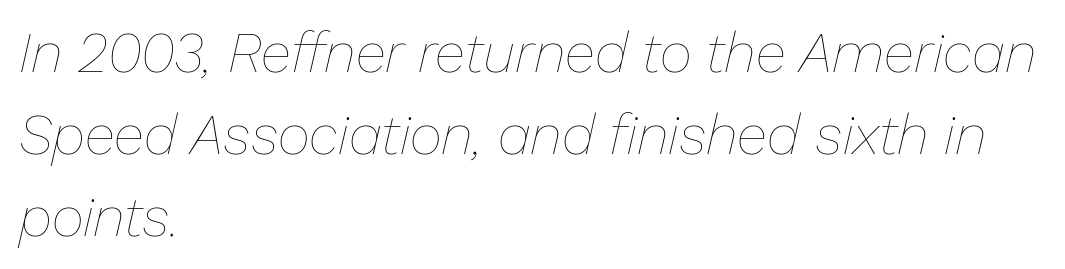
Q: Is the text bold? A: No.
Q: Is the text italic (slanted)? A: Yes, it leans right by about 13 degrees.
Q: Is the text underlined? A: No.
Q: How is the paragraph aligned? A: Left-aligned.
Q: Is the spacing between letters normal or unusually wide? A: Normal.
Q: Is the spacing between lines tight, normal or loose? A: Normal.
Q: Width (condensed, normal, or wide)? A: Normal.
Q: Stroke contrast? A: Low.
Q: x-height? A: Medium.
Q: Monospaced? A: No.
